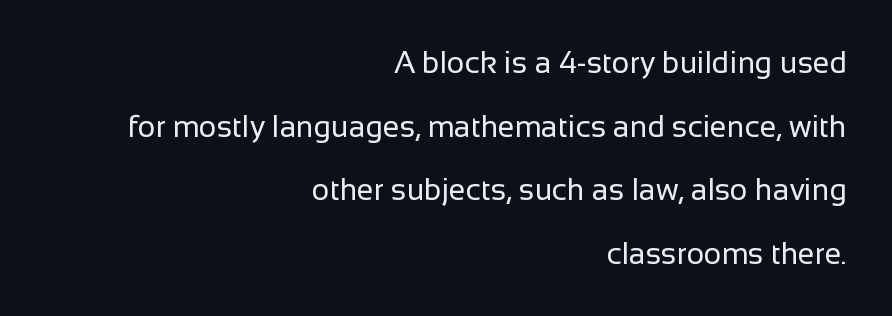
{"serif": "no", "italic": "no", "bold": "no", "weight": "regular", "width": "normal", "stroke_contrast": "low", "x_height": "medium", "monospaced": "no", "underline": "no", "align": "right", "line_spacing": "loose", "line_spacing_ratio": 2.12, "letter_spacing": "normal", "letter_spacing_em": 0.0, "glyph_px": 30}
